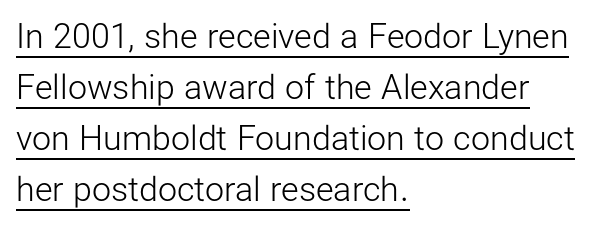
The typeface chosen for these lines omits serifs. The rendering uses natural spacing where letterforms have individual widths. The passage shown is underscored from start to finish. Students, note that the glyphs here touch the page at normal intervals. Every stem runs plumb, perpendicular to the baseline. The rag falls on the right side of this text block.
